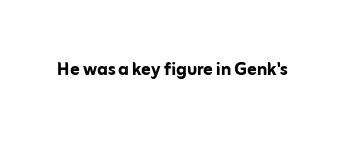
Q: Is the text bold? A: Yes.
Q: Is the text italic (slanted)? A: No, it is upright.
Q: Is the text underlined? A: No.
Q: Is the spacing between letters normal or unusually wide? A: Normal.
